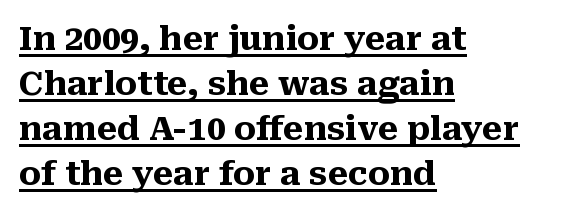
{"serif": "yes", "italic": "no", "bold": "yes", "weight": "heavy", "width": "normal", "stroke_contrast": "medium", "x_height": "medium", "monospaced": "no", "underline": "yes", "align": "left", "line_spacing": "normal", "line_spacing_ratio": 1.36, "letter_spacing": "normal", "letter_spacing_em": 0.0, "glyph_px": 33}
